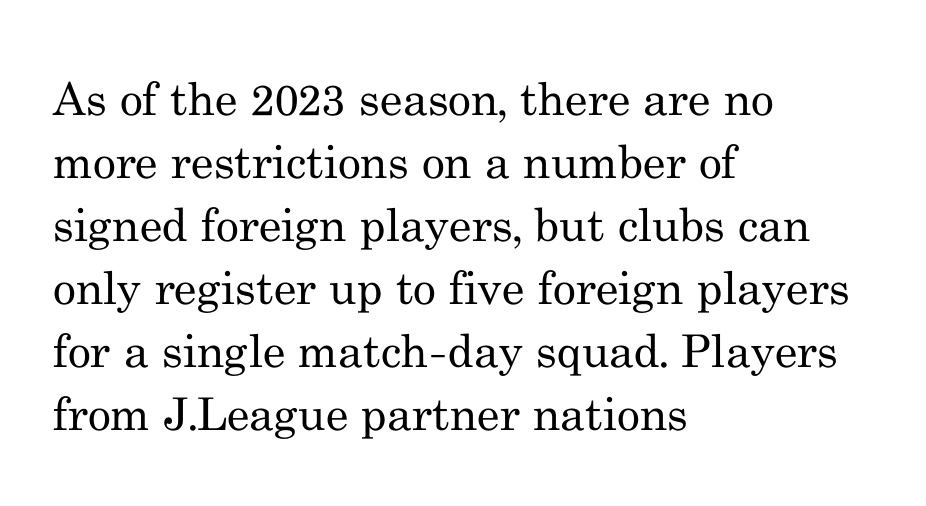
To sum up the face: it has serifs. Where is the straight margin? On the left. The string is rendered with underlining switched off. If you measured baseline to baseline, you'd find a middling distance.
